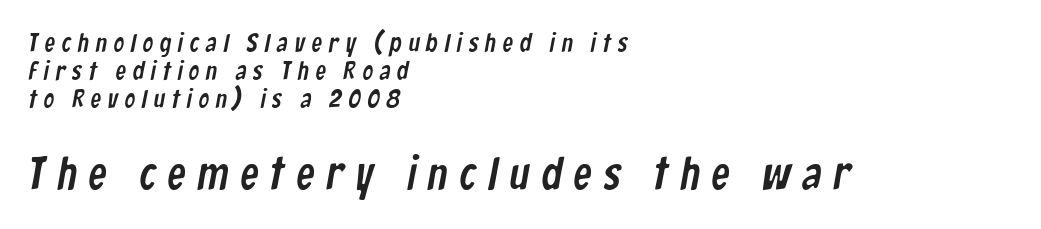
{"serif": "no", "width": "condensed", "stroke_contrast": "low", "x_height": "medium", "monospaced": "no", "underline": "no", "align": "left", "line_spacing": "tight", "line_spacing_ratio": 1.07, "letter_spacing": "wide", "letter_spacing_em": 0.26, "larger_block": "second", "size_ratio": 1.77, "glyph_px": 46}
